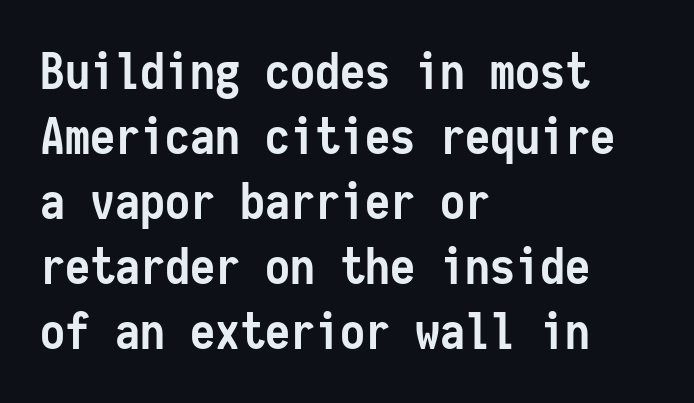
Whoever set this chose a conventional vertical rhythm. Each letter's strokes conclude bluntly, with no projecting serifs. It's the straight-up-and-down kind of type. Heavy, bold letterforms. The paragraph shown leans on its left margin.
